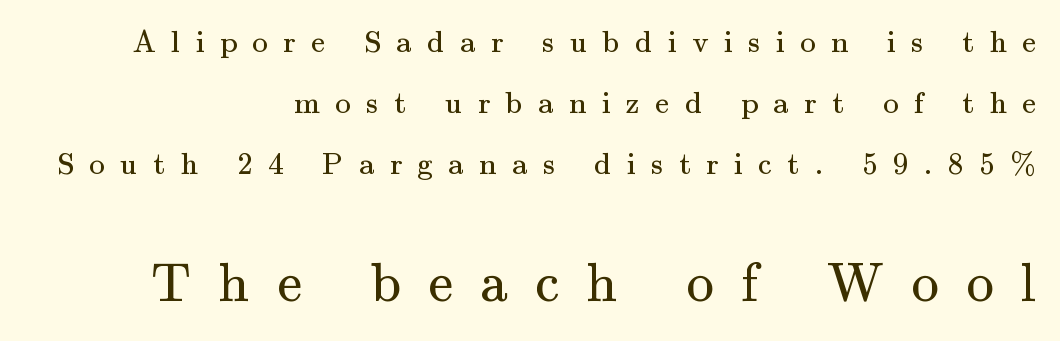
{"serif": "yes", "italic": "no", "bold": "no", "weight": "regular", "width": "normal", "stroke_contrast": "medium", "x_height": "small", "monospaced": "no", "underline": "no", "align": "right", "line_spacing": "loose", "line_spacing_ratio": 1.97, "letter_spacing": "wide", "letter_spacing_em": 0.5, "larger_block": "second", "size_ratio": 1.77, "glyph_px": 55}
